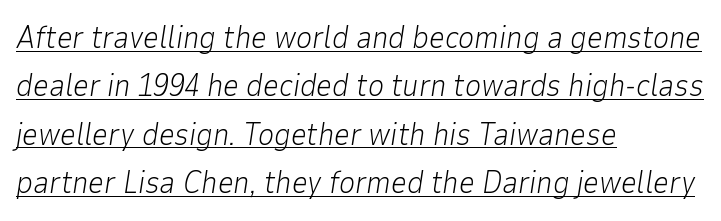
{"italic": "yes", "lean": "right", "slant_degrees": 9, "bold": "no", "weight": "light", "width": "normal", "stroke_contrast": "low", "x_height": "medium", "monospaced": "no", "underline": "yes", "align": "left", "line_spacing": "normal", "line_spacing_ratio": 1.56, "letter_spacing": "normal", "letter_spacing_em": 0.0, "glyph_px": 31}
